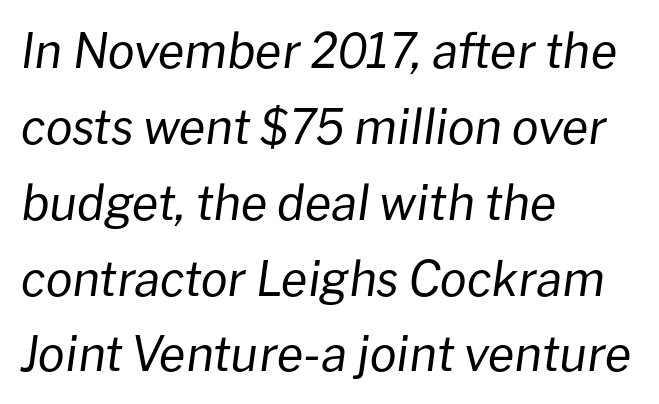
Here the glyphs are tracked normally, forming tight word shapes. Unbolded letterforms with no extra heft. Rows of type keep a routine distance in the vertical direction. This is oblique type, the kind used for emphasis or titles.
